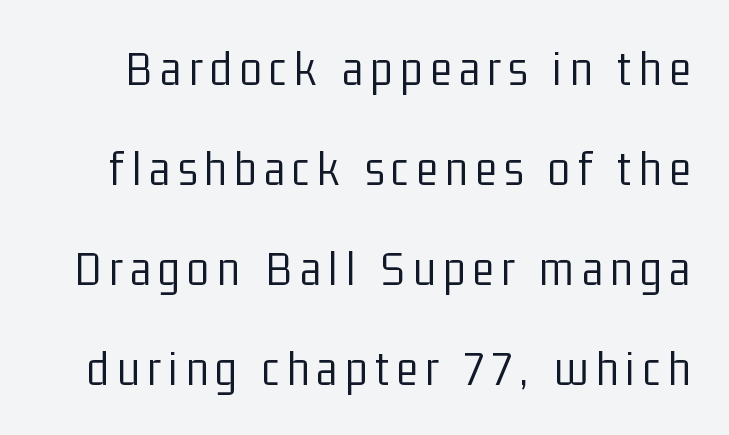
The image shows 51 px light, condensed sans-serif type, upright; set loose line spacing (1.96x), not underlined; low stroke contrast and a medium x-height.
